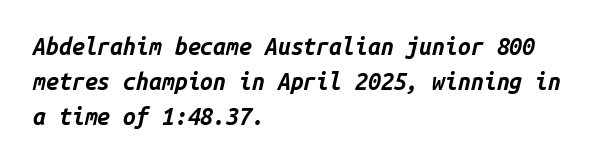
The image shows 23 px bold type, italic (leaning right); set left-aligned, normal line spacing (1.53x), normal letter spacing, not underlined.
